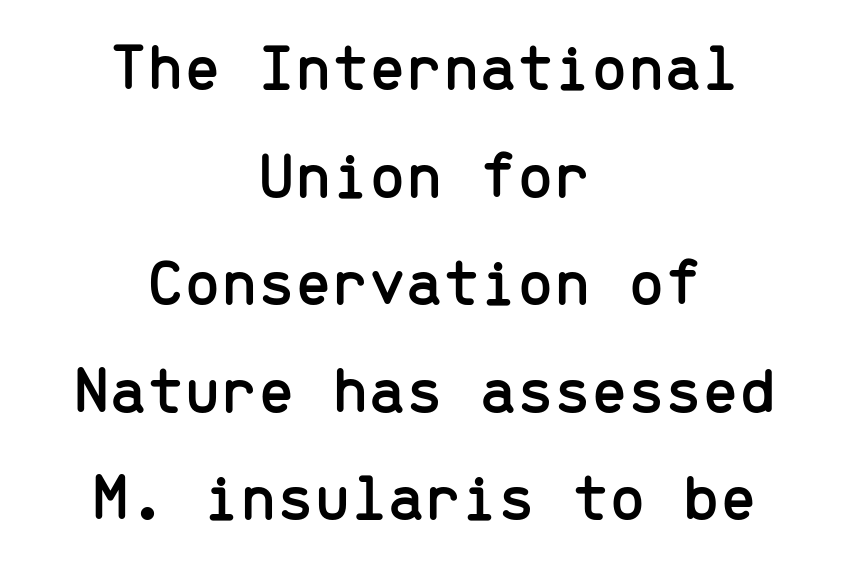
The image shows 66 px sans-serif type, upright, monospaced; set centered, normal line spacing (1.63x), normal letter spacing, not underlined; low stroke contrast and a medium x-height.
